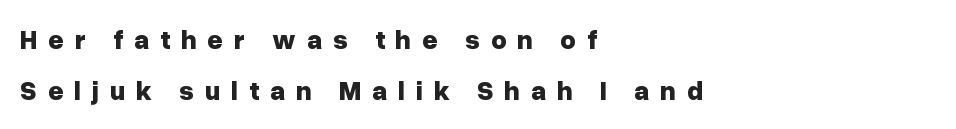
The image shows 27 px bold type, upright; set left-aligned, line spacing 1.89x, unusually wide letter spacing (+0.4 em), not underlined.
